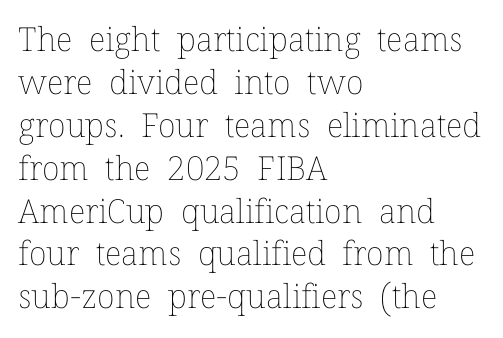
Q: Is the text bold? A: No.
Q: Is the text italic (slanted)? A: No, it is upright.
Q: Is the text underlined? A: No.
Q: How is the paragraph aligned? A: Left-aligned.
Q: Is the spacing between letters normal or unusually wide? A: Normal.
Q: Is the spacing between lines tight, normal or loose? A: Normal.
Q: Width (condensed, normal, or wide)? A: Normal.
Q: Stroke contrast? A: Low.
Q: x-height? A: Medium.
Q: Monospaced? A: No.
